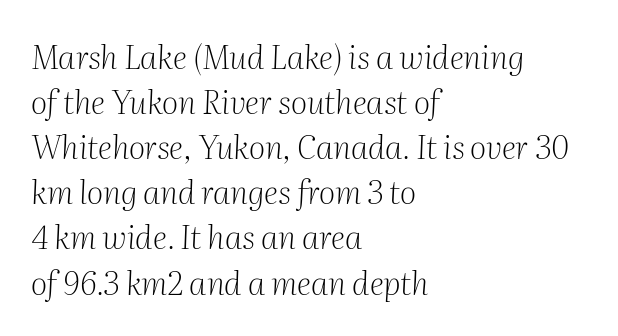
{"serif": "yes", "italic": "yes", "lean": "right", "slant_degrees": 2, "bold": "no", "weight": "light", "width": "normal", "stroke_contrast": "medium", "x_height": "medium", "monospaced": "no", "underline": "no", "align": "left", "line_spacing": "normal", "line_spacing_ratio": 1.41, "letter_spacing": "normal", "letter_spacing_em": 0.0, "glyph_px": 32}
